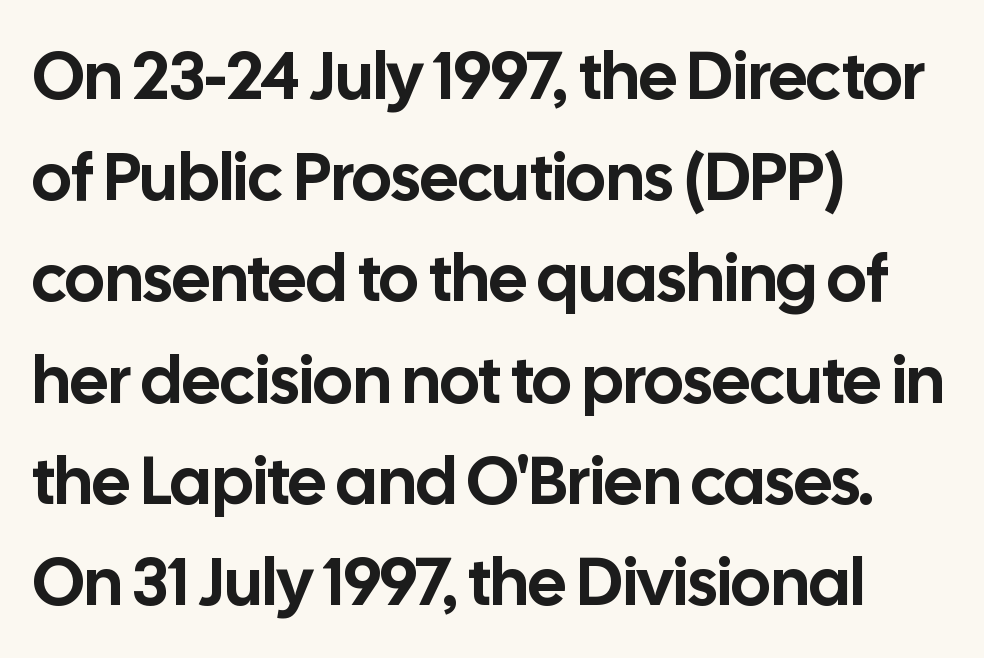
Normally led — the rows are evenly, conventionally spaced. A typesetter would label this face a sans. The strip under each line holds only bare page. Is this a fixed-width face? No — the glyphs have proportional, varying widths. Ascenders rise straight up at ninety degrees. Typeset ragged right — the left edge is the straight one.
